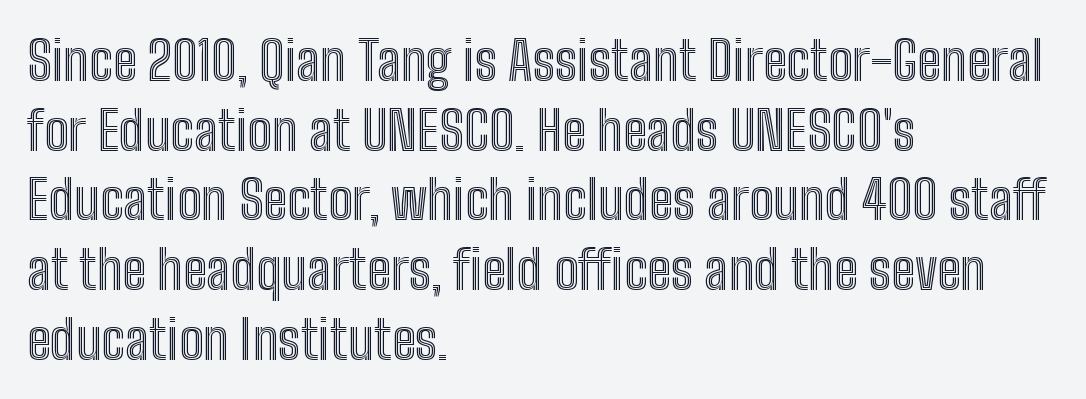
Q: Is the text italic (slanted)? A: No, it is upright.
Q: Is the text underlined? A: No.
Q: How is the paragraph aligned? A: Left-aligned.
Q: Is the spacing between letters normal or unusually wide? A: Normal.
Q: Is the spacing between lines tight, normal or loose? A: Normal.
Q: Width (condensed, normal, or wide)? A: Condensed.
Q: x-height? A: Medium.
Q: Monospaced? A: No.
